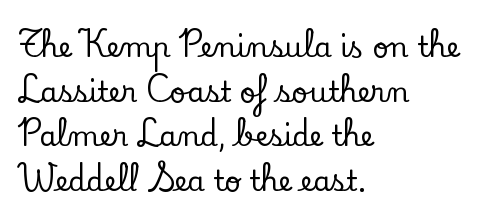
The passage is arranged the way most books set body copy — flush left. Do the characters align in a grid? No, the font is proportional. Lines of text with bare space underneath. One glance says typical: line gaps are just what's usual. If you drew a line through each stem, it would be perfectly vertical.
